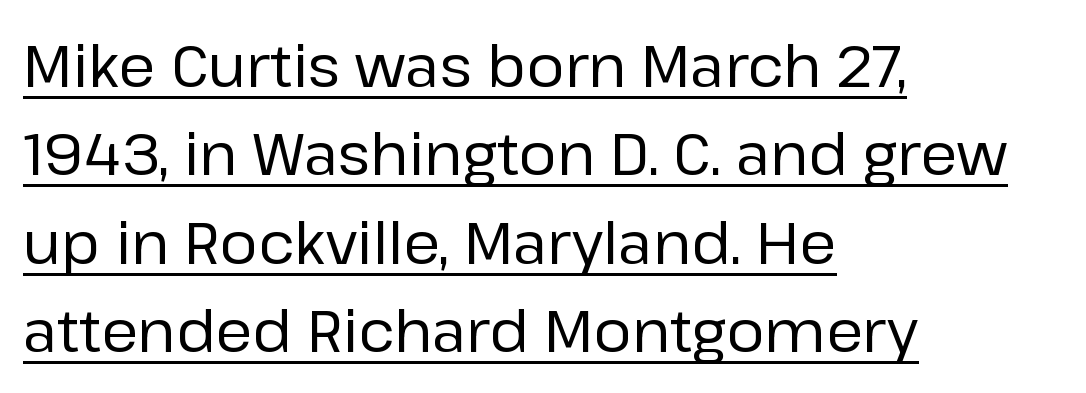
Tracking here is standard; glyphs follow each other at the usual distance. Evenly set lines give the paragraph a standard silhouette. Each letter keeps its own natural width here, so spacing adapts to shape. This is roman type, the default non-slanted kind. This is not heavy type; no bold has been used. Does the copy run flush right? No — it runs flush left.
